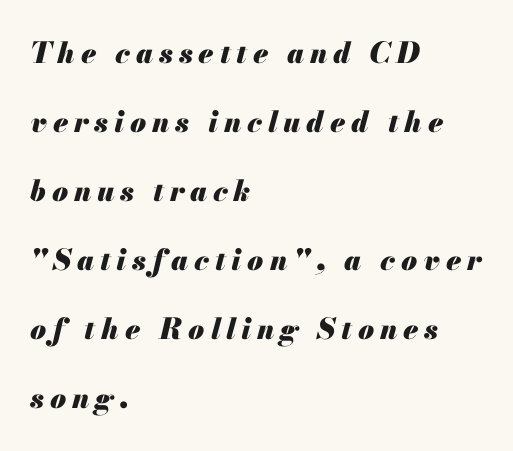
Q: Is the text bold? A: Yes.
Q: Is the text italic (slanted)? A: Yes, it leans right by about 13 degrees.
Q: Is the text underlined? A: No.
Q: How is the paragraph aligned? A: Left-aligned.
Q: Is the spacing between letters normal or unusually wide? A: Unusually wide.
Q: Is the spacing between lines tight, normal or loose? A: Loose.
Q: Width (condensed, normal, or wide)? A: Normal.
Q: Stroke contrast? A: Medium.
Q: x-height? A: Small.
Q: Monospaced? A: No.
